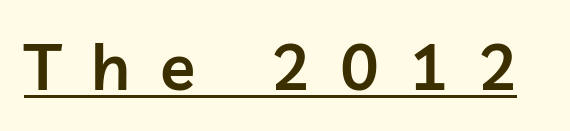
Q: Is the text bold? A: Semi-bold.
Q: Is the text italic (slanted)? A: No, it is upright.
Q: Is the typeface a serif or a sans-serif typeface? A: Sans-serif.
Q: Is the text underlined? A: Yes.
Q: Is the spacing between letters normal or unusually wide? A: Unusually wide.
Q: Width (condensed, normal, or wide)? A: Normal.
Q: Stroke contrast? A: Low.
Q: x-height? A: Medium.
Q: Monospaced? A: No.
